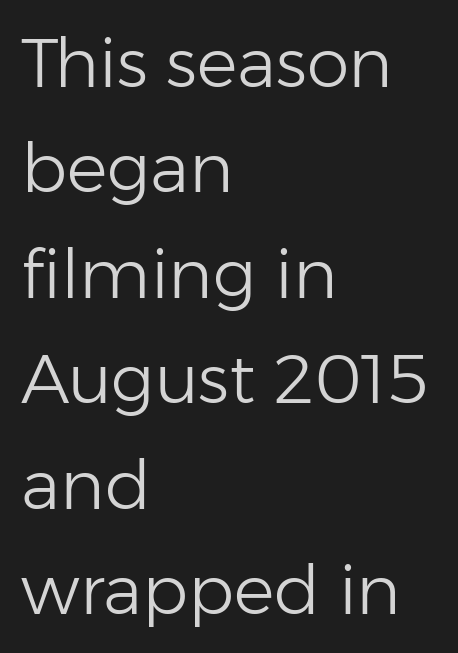
The image shows 68 px light sans-serif type, upright; set left-aligned, normal line spacing (1.55x), normal letter spacing, not underlined; low stroke contrast and a medium x-height.
